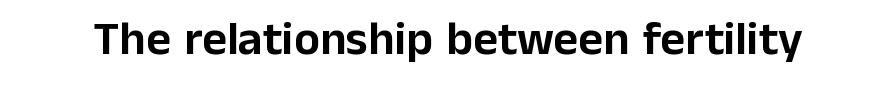
The image shows 48 px sans-serif type, upright; set normal letter spacing, not underlined; low stroke contrast and a medium x-height.
